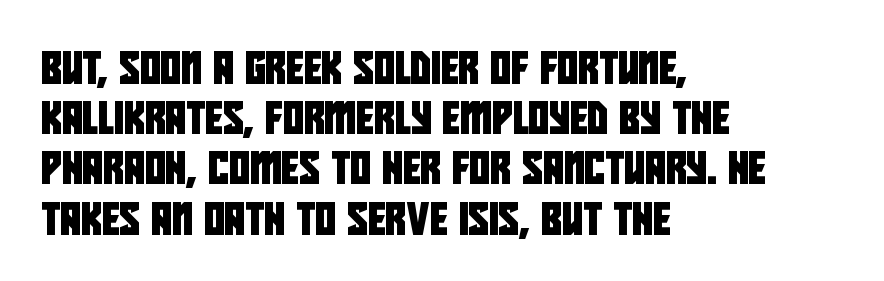
A bare baseline throughout the passage. Here the designer chose a conventional face with non-uniform glyph widths. The text was rendered using a sans face with plain stroke endings. Between one letter and the next there's only the usual sliver of space. The ragged edge is on the right, which tells us the setting is flush left. Does the leading feel generous? No, just average.
